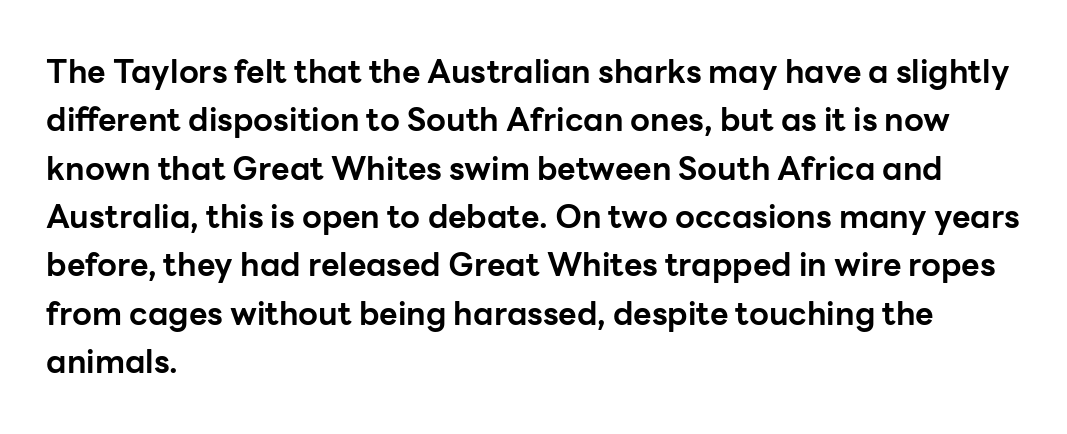
{"serif": "no", "italic": "no", "bold": "yes", "weight": "bold", "width": "normal", "stroke_contrast": "low", "x_height": "medium", "monospaced": "no", "underline": "no", "align": "left", "line_spacing": "normal", "line_spacing_ratio": 1.51, "letter_spacing": "normal", "letter_spacing_em": 0.0, "glyph_px": 32}
